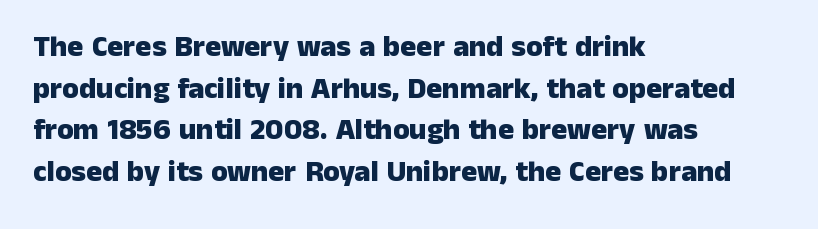
The image shows 30 px heavy sans-serif type, upright; set left-aligned, normal line spacing (1.39x), normal letter spacing, not underlined; low stroke contrast and a medium x-height.
